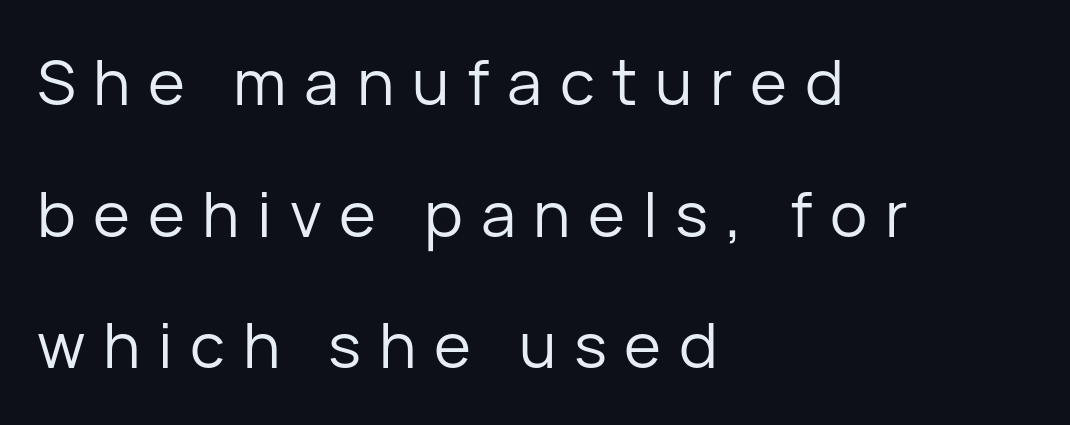
Q: Is the text bold? A: No.
Q: Is the text italic (slanted)? A: No, it is upright.
Q: Is the typeface a serif or a sans-serif typeface? A: Sans-serif.
Q: Is the text underlined? A: No.
Q: How is the paragraph aligned? A: Left-aligned.
Q: Is the spacing between letters normal or unusually wide? A: Unusually wide.
Q: Is the spacing between lines tight, normal or loose? A: Loose.
Q: Width (condensed, normal, or wide)? A: Normal.
Q: Stroke contrast? A: Low.
Q: x-height? A: Medium.
Q: Monospaced? A: No.
